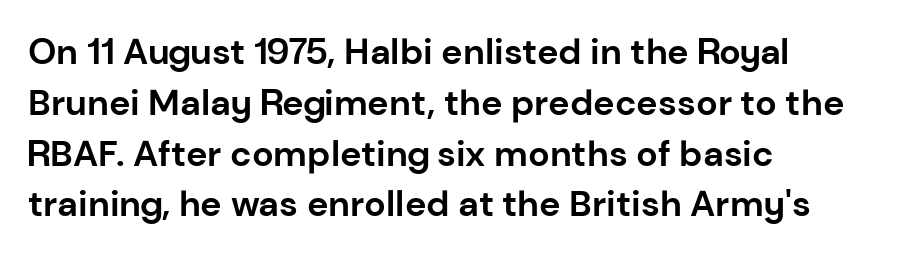
Look at the bottom of the vertical strokes: they stop flat, with no serifs. Rendered with straight, roman letterforms. The gap between lines stays unmarked. What weight is shown? A full bold with thick strokes. Summary of vertical rhythm: regular, with standard interline spacing. Spacing verdict: proportional, widths tailored to each character.
